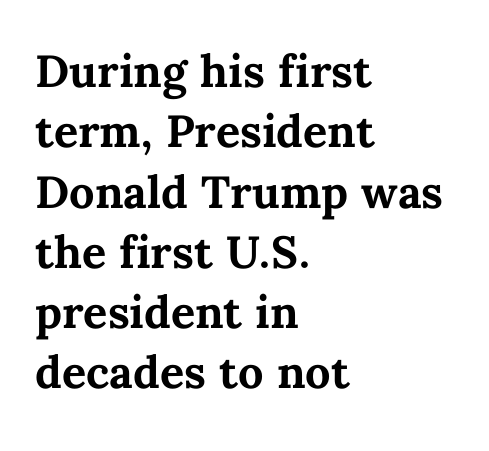
{"italic": "no", "bold": "yes", "weight": "bold", "width": "normal", "stroke_contrast": "medium", "x_height": "medium", "monospaced": "no", "underline": "no", "align": "left", "line_spacing": "normal", "line_spacing_ratio": 1.34, "letter_spacing": "normal", "letter_spacing_em": 0.0, "glyph_px": 45}
